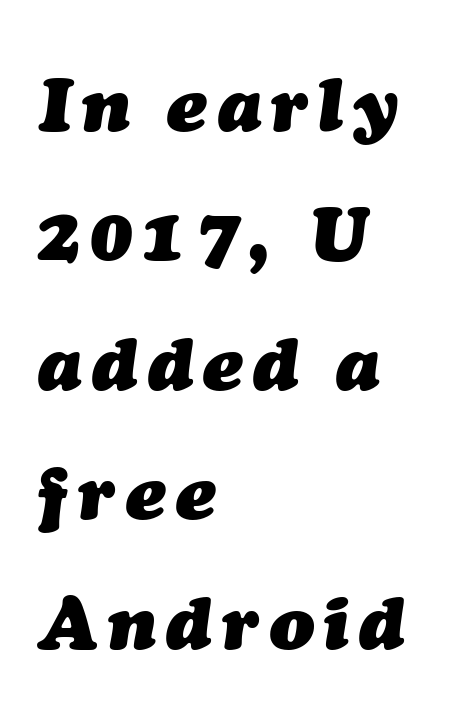
Notice how thick the strokes are: this is what a full bold looks like. A student would call this left alignment; a typographer would say flush left, rag right. Underline: absent. Is the type slanted? Yes — the strokes lean at a clear angle. Spacing verdict: proportional, widths tailored to each character.
